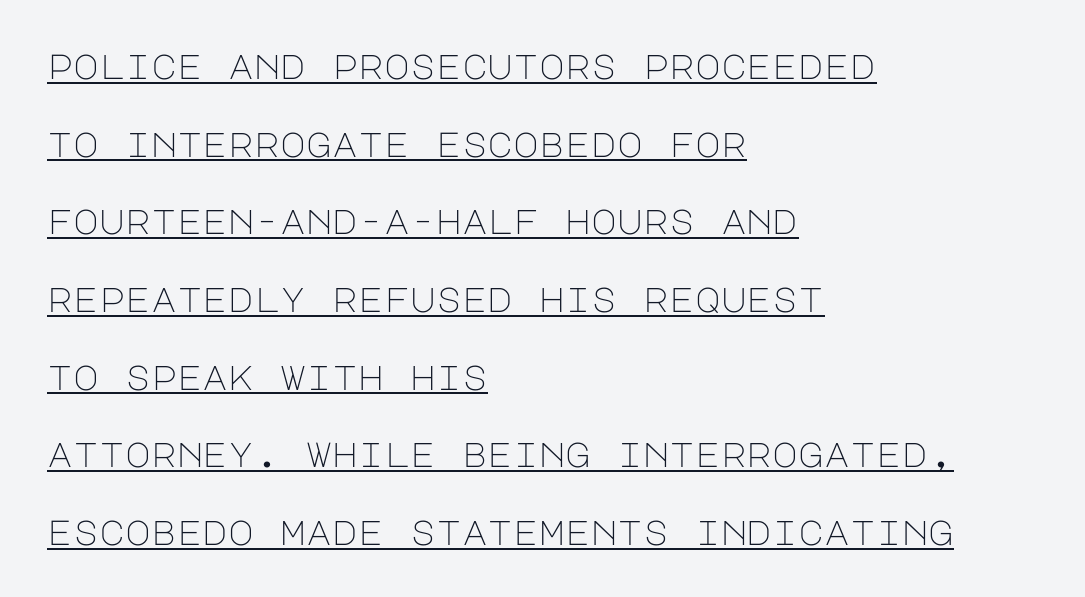
The font is comparable to plain body text, perhaps lighter. Looks like someone drew a line under every word here. Style check: upright. Honestly, the letter spacing is just normal — you wouldn't notice it. Reading down the column, the eye jumps a long way to each next line. Compared with a centered layout, this one pins lines to the left instead.
